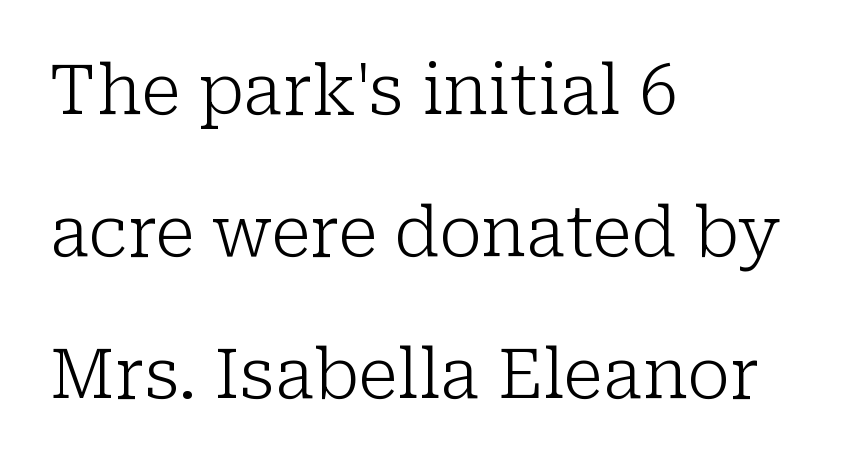
The image shows 69 px light serif type, upright; set left-aligned, loose line spacing (2.06x), normal letter spacing, not underlined; low stroke contrast and a medium x-height.
